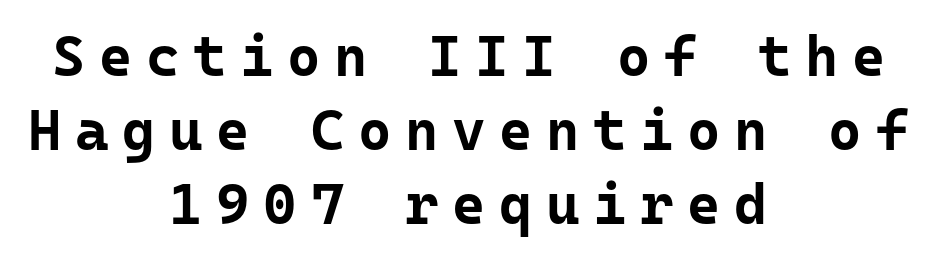
Font category for this specimen: sans-serif. Observe the wide spacing: letters keep a clear distance from each other. The strip under each line holds only bare page. Do the characters align in a grid? Yes, the font is monospaced. Each line is balanced around a shared central axis.
